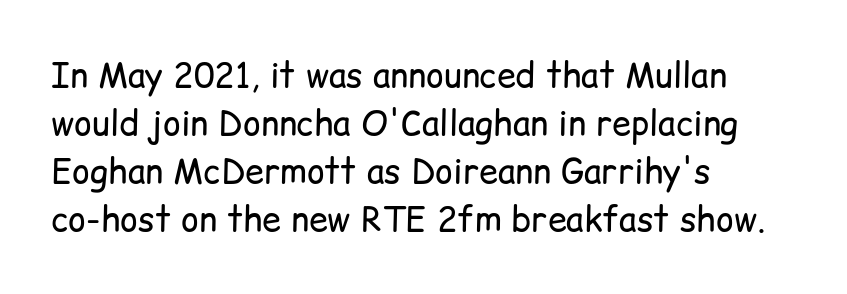
Italic? Not at all — the glyphs are vertical. The rendering uses natural spacing where letterforms have individual widths. Leftover space on each line is placed entirely after the last word. The horizontal fit of the characters is conventional and even. Does the type have serifs? No, each stem ends abruptly. Compared with a typical body face, this is equally light or lighter still.
